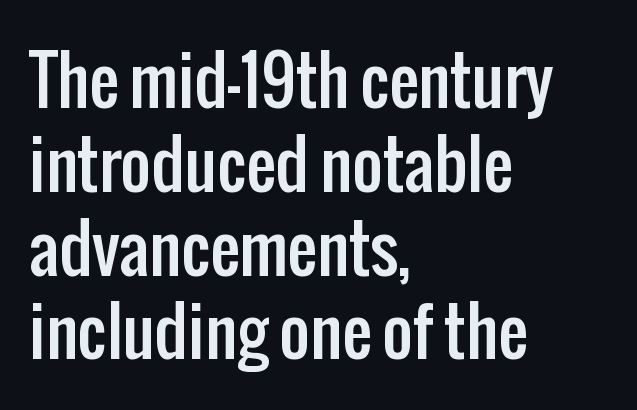
{"serif": "no", "italic": "no", "width": "condensed", "stroke_contrast": "low", "x_height": "medium", "monospaced": "no", "underline": "no", "align": "left", "line_spacing": "normal", "line_spacing_ratio": 1.27, "letter_spacing": "normal", "letter_spacing_em": 0.0, "glyph_px": 66}
